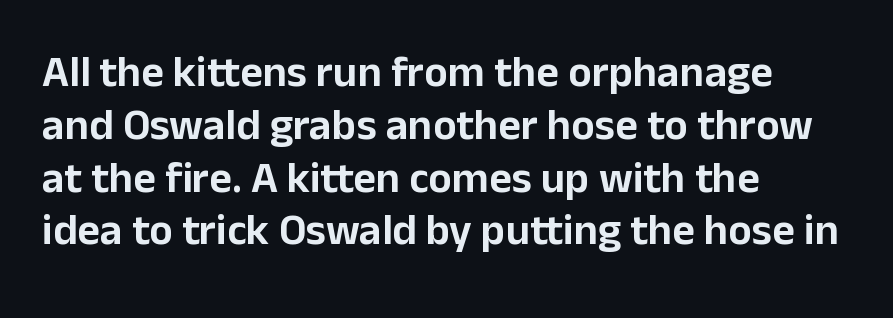
The image shows 44 px sans-serif type, upright; set left-aligned, line spacing 1.2x, normal letter spacing, not underlined; low stroke contrast and a medium x-height.
